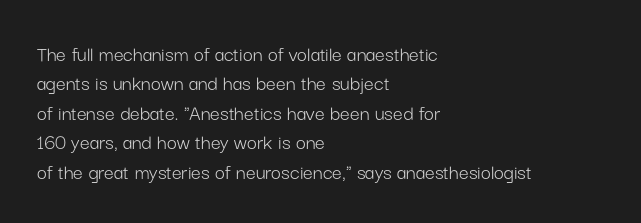
Bare-footed words on every line. Every stem runs plumb, perpendicular to the baseline. The typesetting does not lean heavy: it is not bold. Tracking value appears to be zero — textbook default spacing. The vertical gap from one line to the next is medium.
